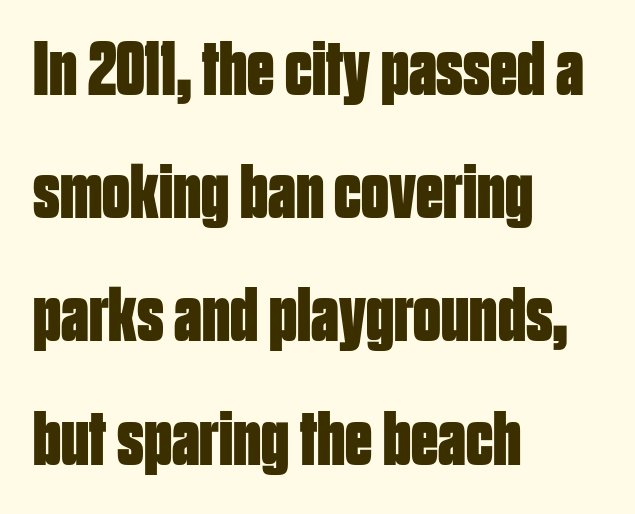
The image shows 77 px bold, condensed sans-serif type, upright; set left-aligned, normal line spacing (1.6x), normal letter spacing, not underlined; low stroke contrast and a large x-height.
